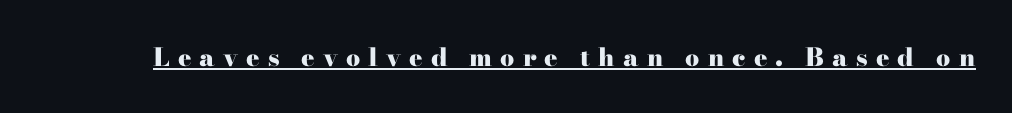
{"italic": "no", "bold": "yes", "underline": "yes", "letter_spacing": "wide", "letter_spacing_em": 0.32, "glyph_px": 25}
